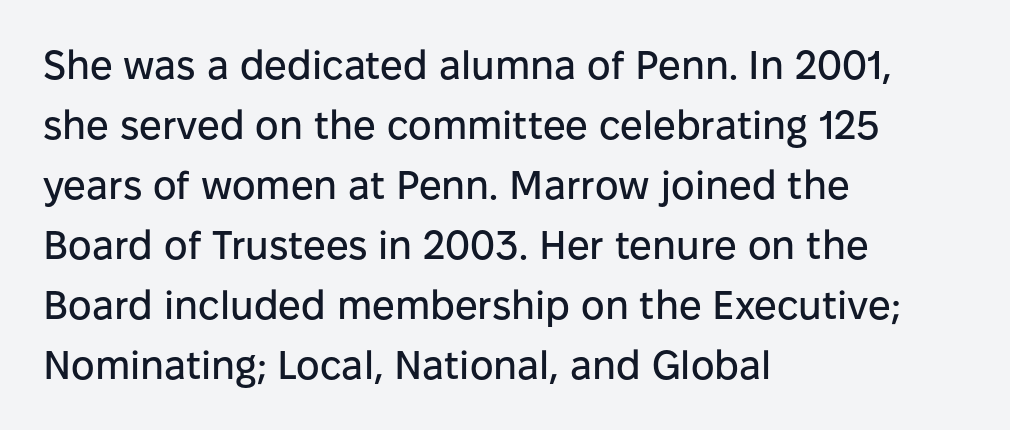
The image shows 40 px sans-serif type, upright; set left-aligned, normal line spacing (1.5x), normal letter spacing, not underlined; low stroke contrast and a medium x-height.
